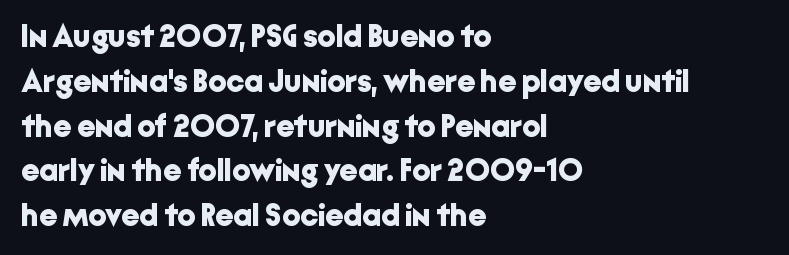
{"serif": "no", "italic": "no", "bold": "yes", "weight": "bold", "width": "normal", "stroke_contrast": "low", "x_height": "medium", "monospaced": "no", "underline": "no", "align": "left", "line_spacing": "normal", "line_spacing_ratio": 1.4, "letter_spacing": "normal", "letter_spacing_em": 0.0, "glyph_px": 32}
